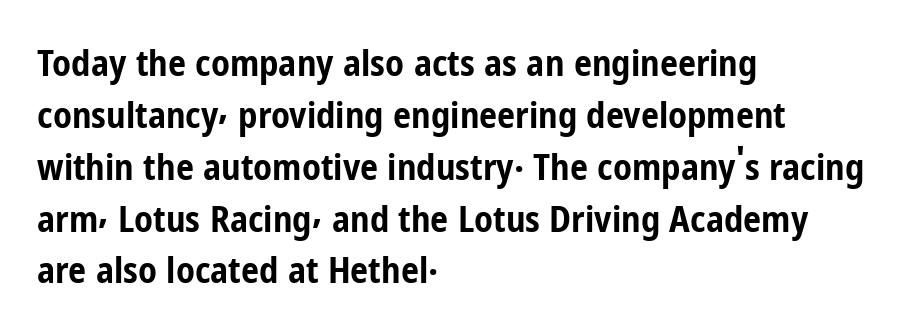
A normal amount of white space separates one row of letters from the next. Lines of text with bare space underneath. Typeset ragged right — the left edge is the straight one. Letterform terminals end flat and unadorned throughout the passage. Here the glyphs are tracked normally, forming tight word shapes.
